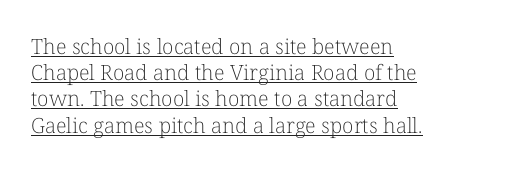
The image shows 21 px text type, upright; set left-aligned, normal line spacing (1.25x), normal letter spacing, underlined.
